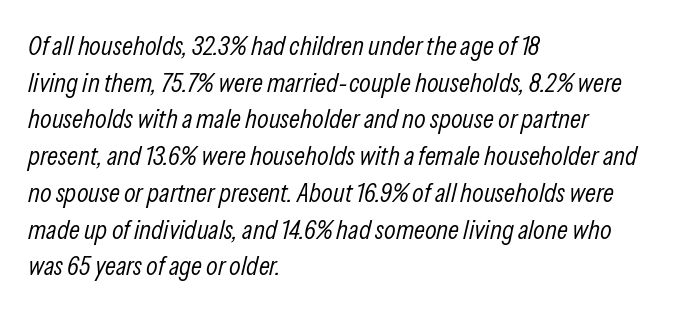
The image shows 27 px text type, italic (leaning right); set left-aligned, normal line spacing (1.36x), normal letter spacing, not underlined.
